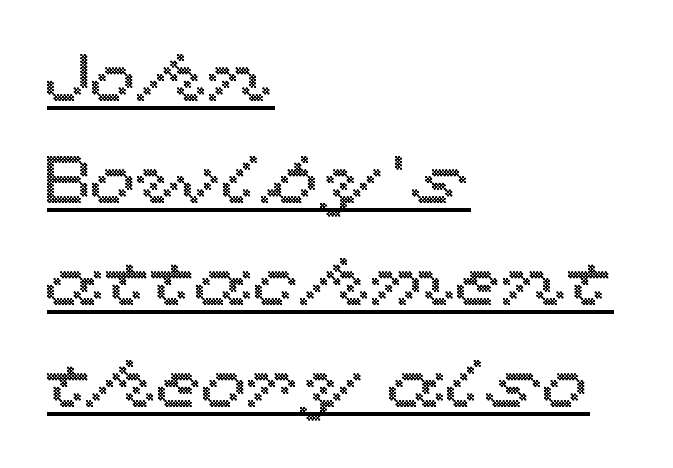
{"width": "wide", "x_height": "medium", "monospaced": "no", "underline": "yes", "align": "left", "line_spacing": "normal", "line_spacing_ratio": 1.52, "letter_spacing": "normal", "letter_spacing_em": 0.0, "glyph_px": 67}
